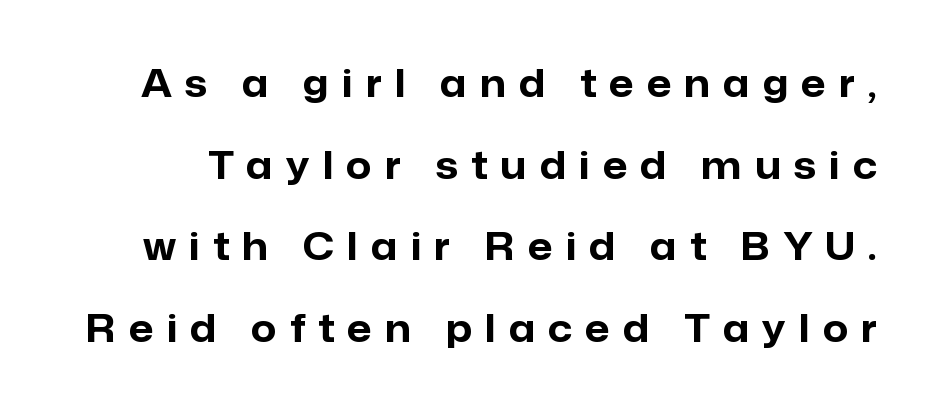
{"serif": "no", "italic": "no", "bold": "yes", "weight": "bold", "width": "normal", "stroke_contrast": "low", "x_height": "medium", "monospaced": "no", "underline": "no", "line_spacing": "loose", "line_spacing_ratio": 2.09, "letter_spacing": "wide", "letter_spacing_em": 0.34, "glyph_px": 39}
